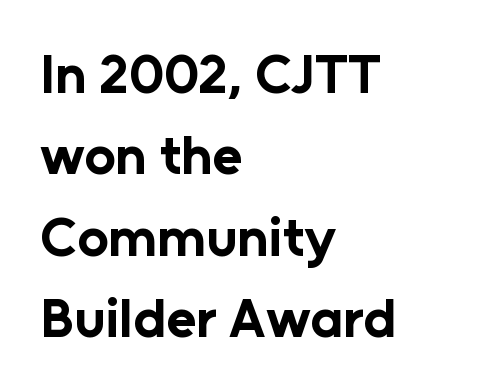
The image shows 55 px bold sans-serif type, upright; set left-aligned, normal line spacing (1.48x), normal letter spacing, not underlined; low stroke contrast and a medium x-height.
